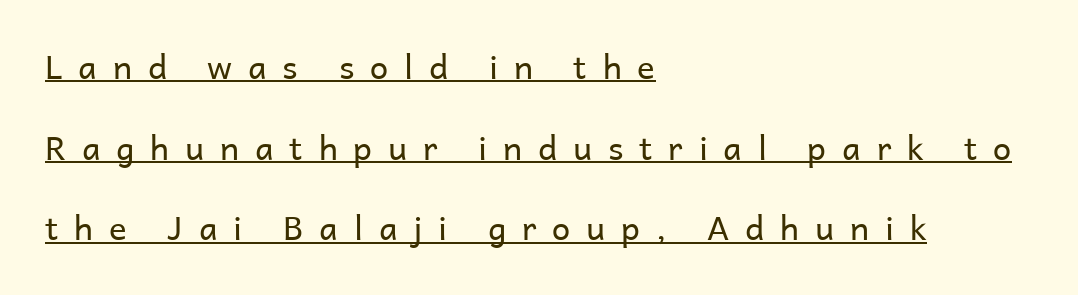
Q: Is the text bold? A: No.
Q: Is the text italic (slanted)? A: No, it is upright.
Q: Is the typeface a serif or a sans-serif typeface? A: Sans-serif.
Q: Is the text underlined? A: Yes.
Q: How is the paragraph aligned? A: Left-aligned.
Q: Is the spacing between letters normal or unusually wide? A: Unusually wide.
Q: Is the spacing between lines tight, normal or loose? A: Loose.
Q: Width (condensed, normal, or wide)? A: Normal.
Q: Stroke contrast? A: Low.
Q: x-height? A: Medium.
Q: Monospaced? A: No.
